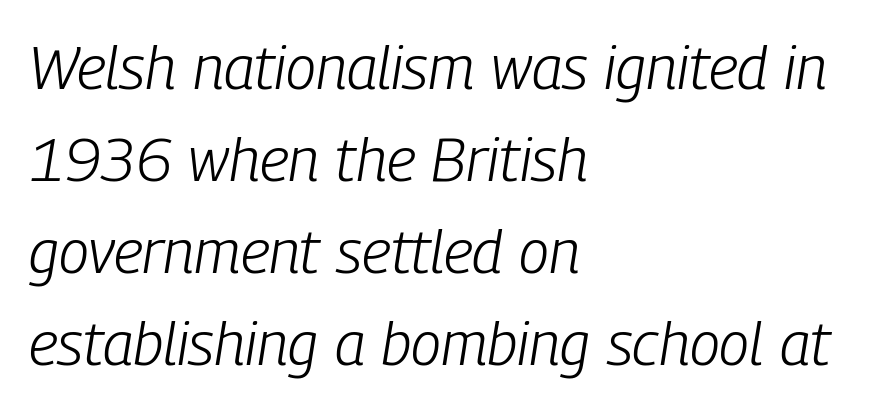
Q: Is the text bold? A: No.
Q: Is the text italic (slanted)? A: Yes, it leans right by about 9 degrees.
Q: Is the text underlined? A: No.
Q: How is the paragraph aligned? A: Left-aligned.
Q: Is the spacing between letters normal or unusually wide? A: Normal.
Q: Is the spacing between lines tight, normal or loose? A: Normal.
Q: Width (condensed, normal, or wide)? A: Condensed.
Q: Stroke contrast? A: Low.
Q: x-height? A: Medium.
Q: Monospaced? A: No.
